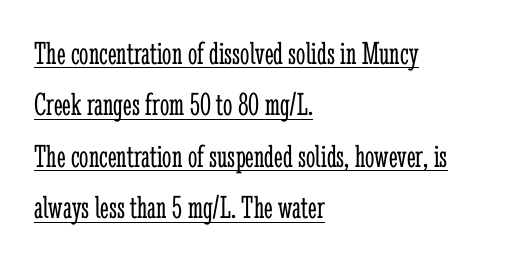
This rendering leaves character spacing at its baseline value. Notice how the passage keeps a crisp vertical edge on the left only. Does the lettering tilt? It doesn't — this is upright. Are there feet on the stems? There are — it's a serif. The sample's only ornament is a line tracing under the words. These lines are rendered in a variable-pitch font.
